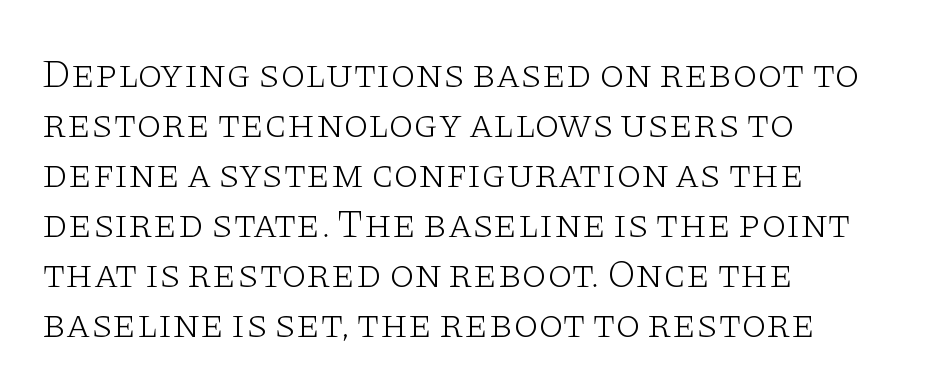
Weight: regular or lighter. Evenly set lines give the paragraph a standard silhouette. The face used here is proportionally spaced, like ordinary book or web type. Teacher's note: observe the even left margin — that is flush-left alignment. Every stem runs plumb, perpendicular to the baseline.
